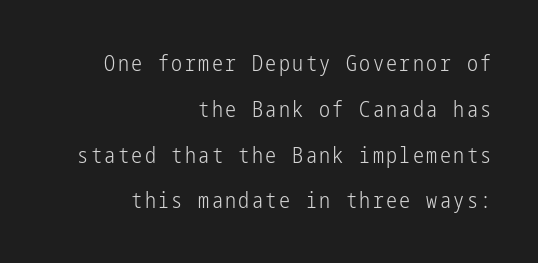
This is the regular roman posture of the typeface. Leftover space on each line is placed entirely before the opening word. Descenders are the only things crossing below the line. On a weight scale, this lands at 450 or below.
